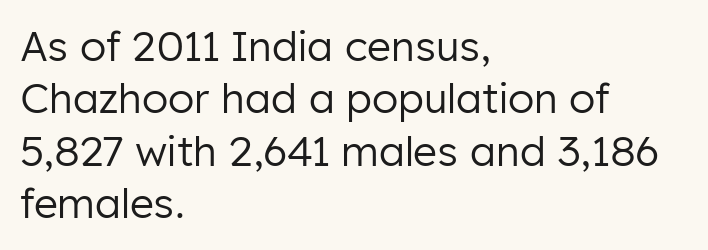
Q: Is the text bold? A: No.
Q: Is the text italic (slanted)? A: No, it is upright.
Q: Is the typeface a serif or a sans-serif typeface? A: Sans-serif.
Q: Is the text underlined? A: No.
Q: How is the paragraph aligned? A: Left-aligned.
Q: Is the spacing between letters normal or unusually wide? A: Normal.
Q: Is the spacing between lines tight, normal or loose? A: Normal.
Q: Width (condensed, normal, or wide)? A: Normal.
Q: Stroke contrast? A: Low.
Q: x-height? A: Medium.
Q: Monospaced? A: No.
